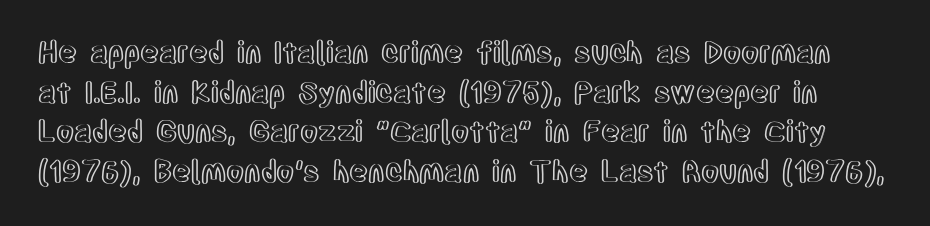
The image shows 29 px condensed type, upright; set normal line spacing (1.37x), normal letter spacing, not underlined; a large x-height.
